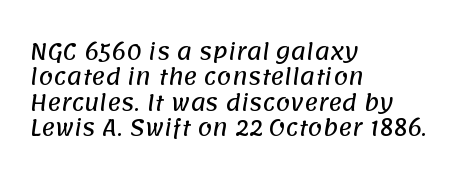
Q: Is the text underlined? A: No.
Q: How is the paragraph aligned? A: Left-aligned.
Q: Is the spacing between letters normal or unusually wide? A: Normal.
